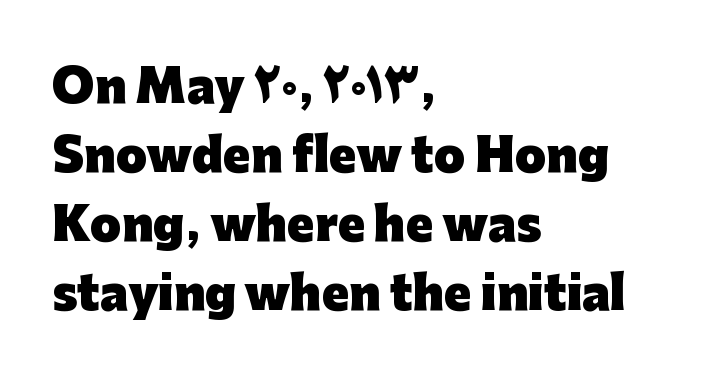
Students, note that the glyphs here touch the page at normal intervals. Is there much room between lines? A standard amount, neither cramped nor airy. If you drew a line through each stem, it would be perfectly vertical. The specimen omits any rule beneath the text block's lines.
